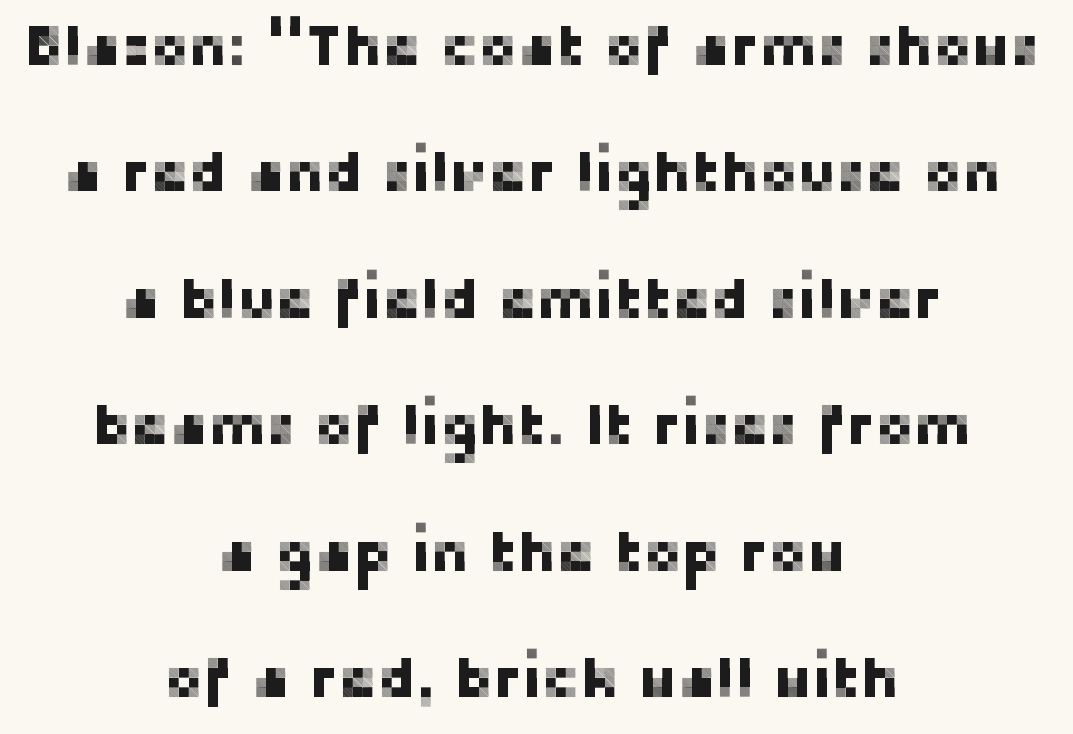
{"serif": "no", "italic": "no", "width": "normal", "stroke_contrast": "low", "x_height": "medium", "monospaced": "no", "underline": "no", "align": "center", "line_spacing": "loose", "line_spacing_ratio": 2.18, "letter_spacing": "normal", "letter_spacing_em": 0.0, "glyph_px": 58}
